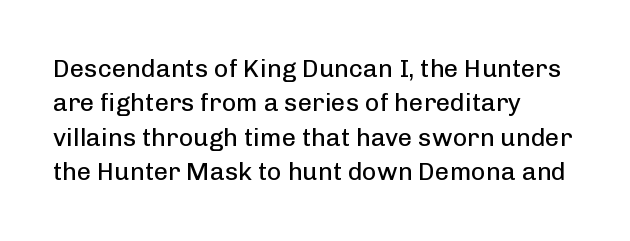
The image shows 25 px text type, upright; set left-aligned, normal line spacing (1.38x), normal letter spacing, not underlined.
